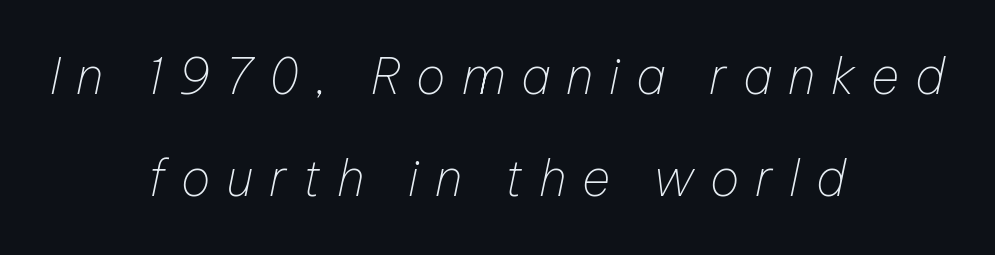
These lines are rendered in a variable-pitch font. Here the glyphs are tracked loosely, breaking word shapes into spaced letters. Plain, unruled lines of type. An italicized treatment has been applied to the whole sample. Reading down the column, the eye jumps a long way to each next line.
